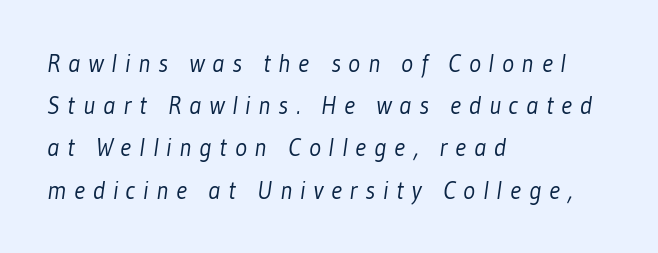
{"bold": "no", "underline": "no", "align": "left", "line_spacing": "normal", "line_spacing_ratio": 1.69, "letter_spacing": "wide", "letter_spacing_em": 0.31, "glyph_px": 25}
